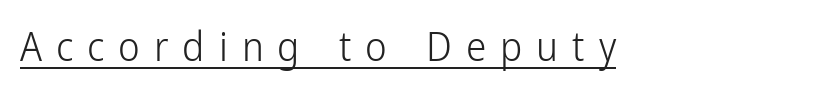
The image shows 41 px light, condensed sans-serif type, upright; set unusually wide letter spacing (+0.34 em), underlined; low stroke contrast and a medium x-height.
